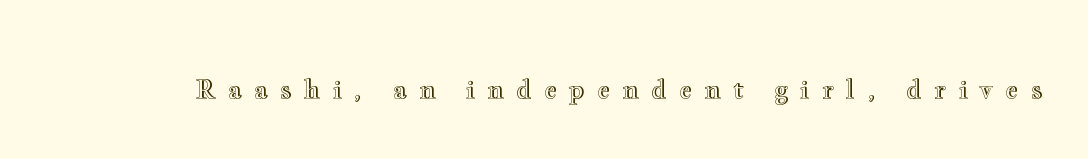
The image shows 25 px text type, upright; set unusually wide letter spacing (+0.48 em), not underlined.
